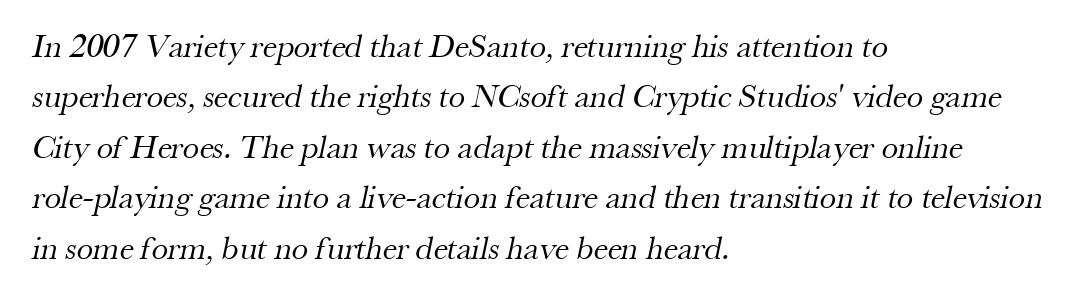
The image shows 33 px regular-weight serif type; set left-aligned, normal line spacing (1.53x), normal letter spacing, not underlined; medium stroke contrast and a small x-height.
